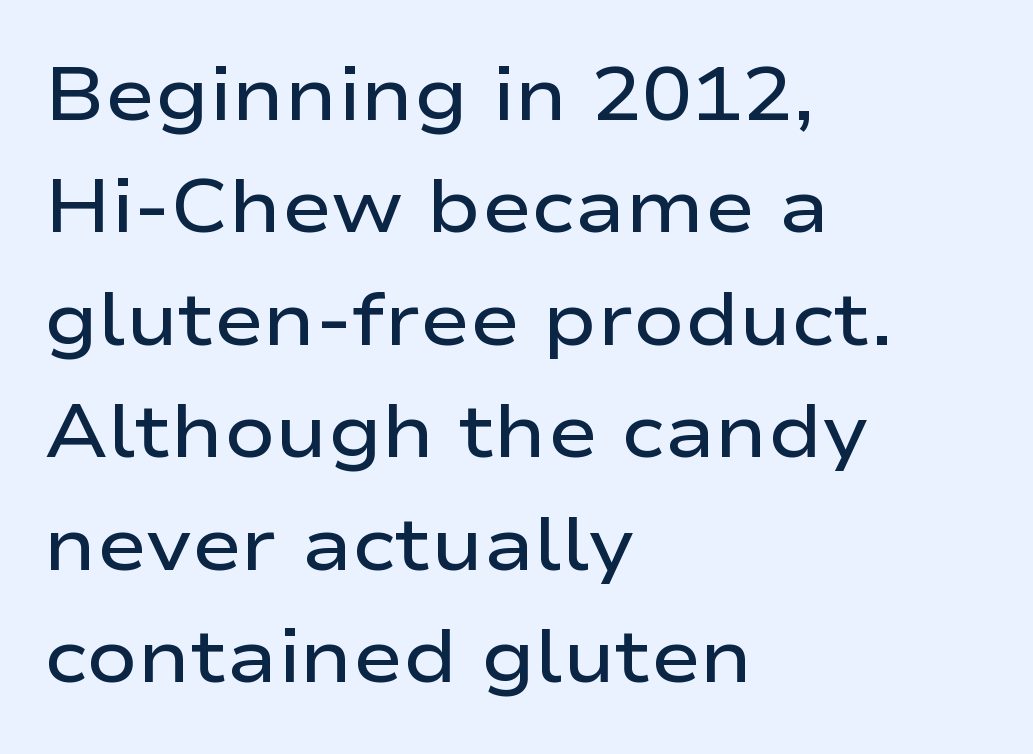
{"serif": "no", "italic": "no", "bold": "semi", "weight": "semibold", "width": "wide", "stroke_contrast": "low", "x_height": "medium", "monospaced": "no", "underline": "no", "align": "left", "line_spacing": "normal", "line_spacing_ratio": 1.5, "letter_spacing": "normal", "letter_spacing_em": 0.0, "glyph_px": 75}
